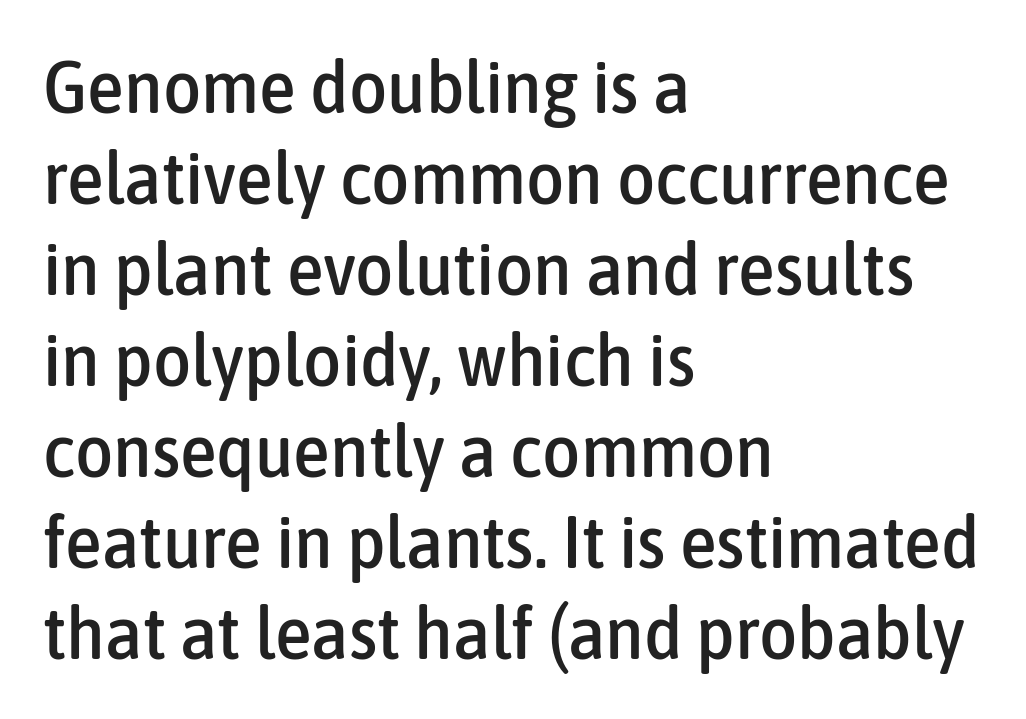
{"serif": "no", "italic": "no", "width": "condensed", "stroke_contrast": "low", "x_height": "medium", "monospaced": "no", "underline": "no", "align": "left", "line_spacing_ratio": 1.23, "letter_spacing": "normal", "letter_spacing_em": 0.0, "glyph_px": 74}
